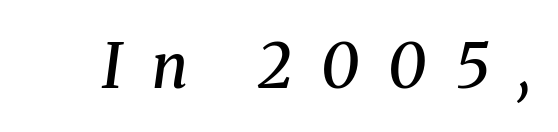
The image shows 61 px semibold serif type, italic (leaning right); set unusually wide letter spacing (+0.48 em), not underlined; medium stroke contrast and a medium x-height.
